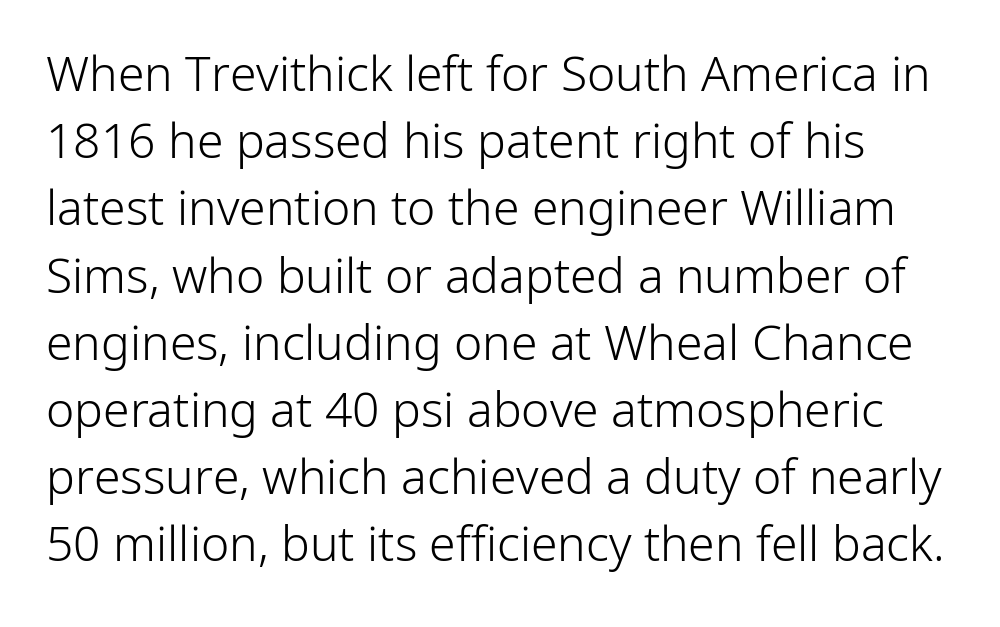
The image shows 48 px light sans-serif type, upright; set normal line spacing (1.4x), normal letter spacing, not underlined; low stroke contrast and a medium x-height.
